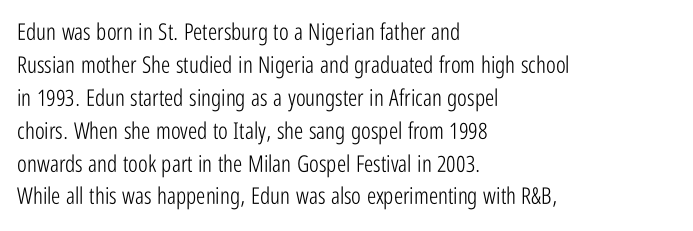
Q: Is the text bold? A: No.
Q: Is the text italic (slanted)? A: No, it is upright.
Q: Is the text underlined? A: No.
Q: How is the paragraph aligned? A: Left-aligned.
Q: Is the spacing between letters normal or unusually wide? A: Normal.
Q: Is the spacing between lines tight, normal or loose? A: Normal.
